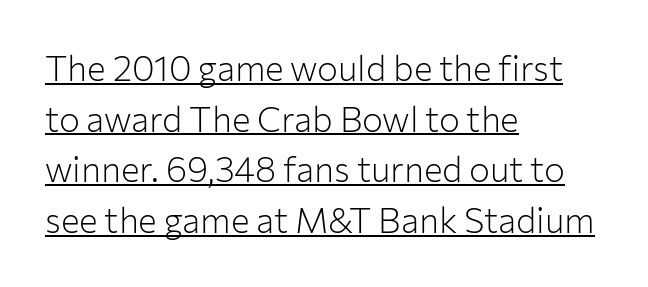
Q: Is the text bold? A: No.
Q: Is the text italic (slanted)? A: No, it is upright.
Q: Is the typeface a serif or a sans-serif typeface? A: Sans-serif.
Q: Is the text underlined? A: Yes.
Q: How is the paragraph aligned? A: Left-aligned.
Q: Is the spacing between letters normal or unusually wide? A: Normal.
Q: Is the spacing between lines tight, normal or loose? A: Normal.
Q: Width (condensed, normal, or wide)? A: Normal.
Q: Stroke contrast? A: Low.
Q: x-height? A: Medium.
Q: Monospaced? A: No.
